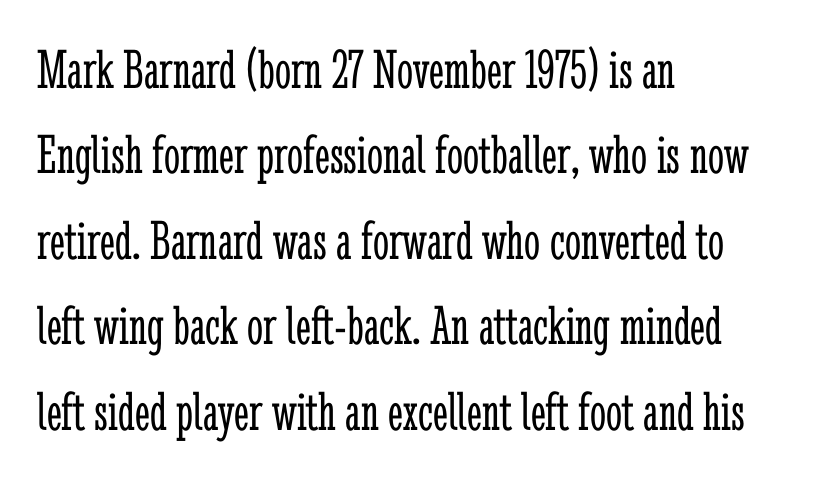
The image shows 57 px light, condensed serif type, upright; set left-aligned, normal line spacing (1.5x), normal letter spacing, not underlined; low stroke contrast and a medium x-height.
